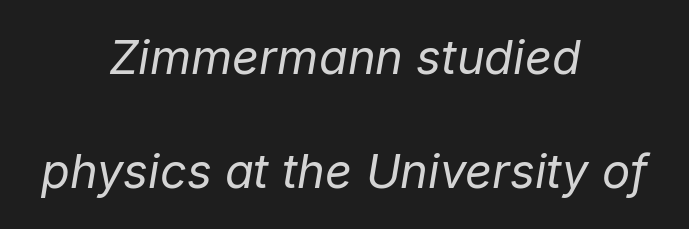
The image shows 47 px regular-weight type, italic (leaning right); set centered, loose line spacing (2.43x), normal letter spacing, not underlined; low stroke contrast and a medium x-height.
